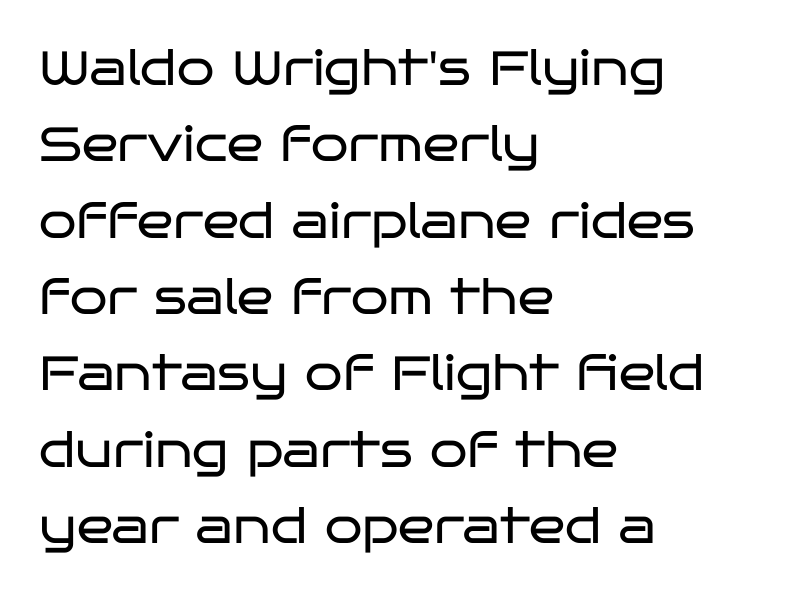
Q: Is the text bold? A: No.
Q: Is the text italic (slanted)? A: No, it is upright.
Q: Is the typeface a serif or a sans-serif typeface? A: Sans-serif.
Q: Is the text underlined? A: No.
Q: How is the paragraph aligned? A: Left-aligned.
Q: Is the spacing between letters normal or unusually wide? A: Normal.
Q: Is the spacing between lines tight, normal or loose? A: Normal.
Q: Width (condensed, normal, or wide)? A: Wide.
Q: Stroke contrast? A: Low.
Q: x-height? A: Large.
Q: Monospaced? A: No.
